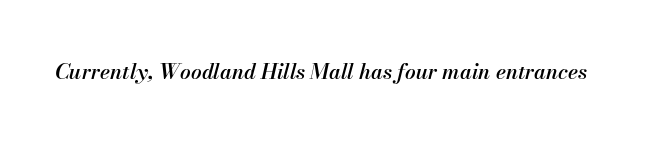
The image shows 21 px text type, italic (leaning right); set normal letter spacing, not underlined.
